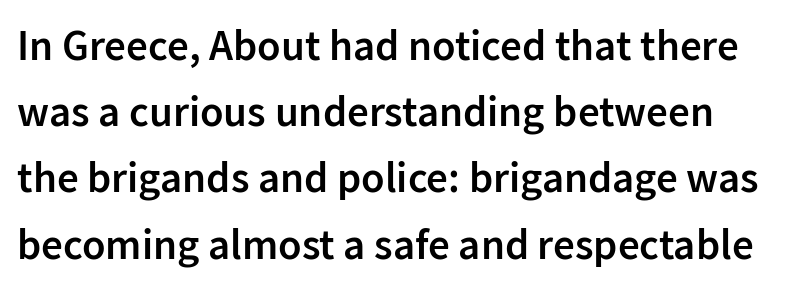
Q: Is the text bold? A: Semi-bold.
Q: Is the text italic (slanted)? A: No, it is upright.
Q: Is the typeface a serif or a sans-serif typeface? A: Sans-serif.
Q: Is the text underlined? A: No.
Q: Is the spacing between letters normal or unusually wide? A: Normal.
Q: Is the spacing between lines tight, normal or loose? A: Normal.
Q: Width (condensed, normal, or wide)? A: Normal.
Q: Stroke contrast? A: Low.
Q: x-height? A: Medium.
Q: Monospaced? A: No.
